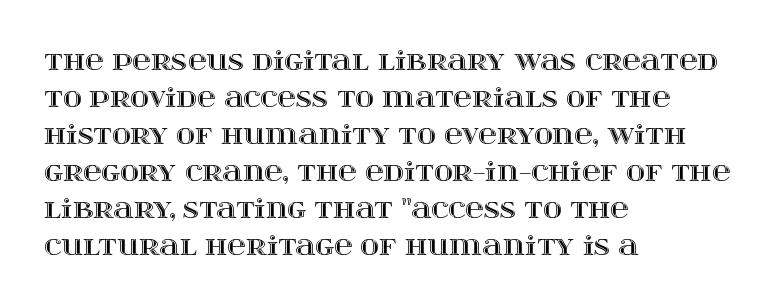
{"italic": "no", "underline": "no", "align": "left", "line_spacing": "normal", "line_spacing_ratio": 1.42, "letter_spacing": "normal", "letter_spacing_em": 0.0, "glyph_px": 26}
